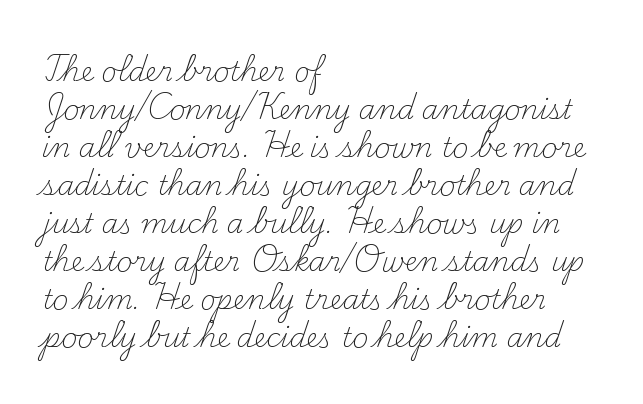
The image shows 27 px text type; set left-aligned, normal line spacing (1.41x), normal letter spacing, not underlined.
